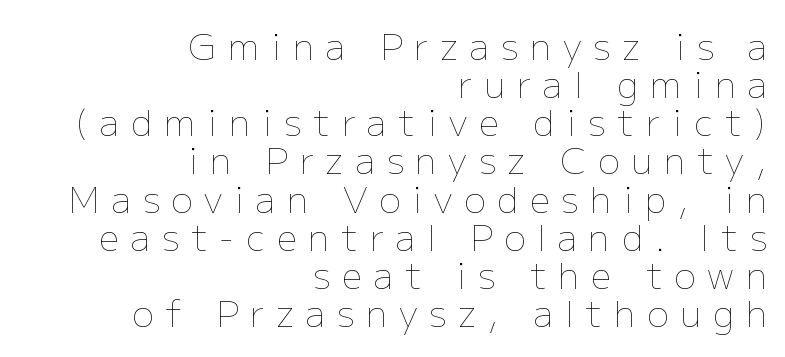
Every stem runs plumb, perpendicular to the baseline. Quick note: interline space is minimal. The type is letterspaced generously, with wide tracking. Note the varied advance widths — an 'i' is clearly narrower than an 'm'.
